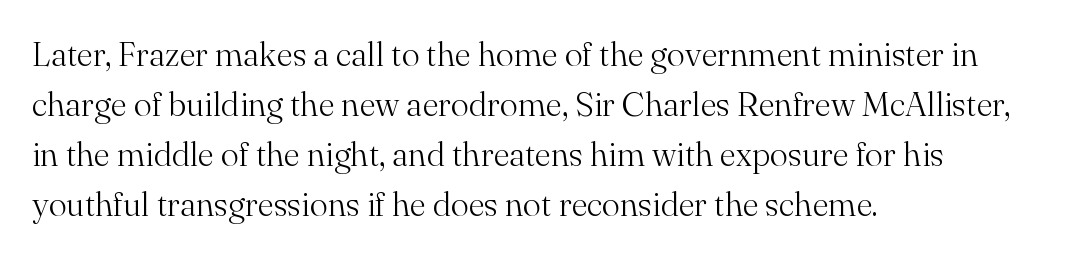
The image shows 34 px light serif type, upright; set left-aligned, normal line spacing (1.47x), normal letter spacing, not underlined; medium stroke contrast and a small x-height.
